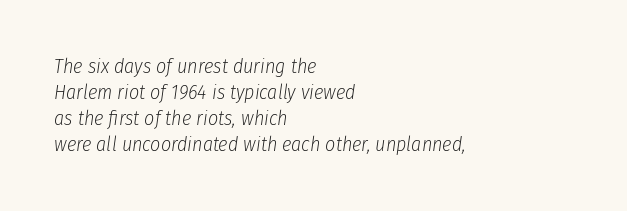
Does the lettering tilt? It does — this is italic. Unmarked baselines from the first word to the last. The rag falls on the right side of this text block. The vertical gap from one line to the next is medium. On a weight scale, this lands at 450 or below. Students, note that the glyphs here touch the page at normal intervals.
